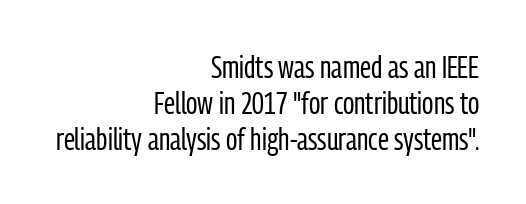
The image shows 31 px regular-weight, condensed sans-serif type, upright; set right-aligned, line spacing 1.16x, normal letter spacing, not underlined; low stroke contrast and a medium x-height.
